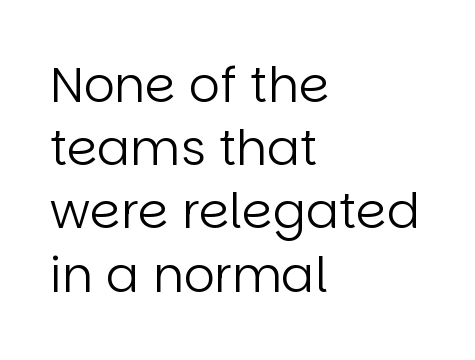
Q: Is the text bold? A: No.
Q: Is the text italic (slanted)? A: No, it is upright.
Q: Is the typeface a serif or a sans-serif typeface? A: Sans-serif.
Q: Is the text underlined? A: No.
Q: How is the paragraph aligned? A: Left-aligned.
Q: Is the spacing between letters normal or unusually wide? A: Normal.
Q: Is the spacing between lines tight, normal or loose? A: Normal.
Q: Width (condensed, normal, or wide)? A: Normal.
Q: Stroke contrast? A: Low.
Q: x-height? A: Large.
Q: Monospaced? A: No.
